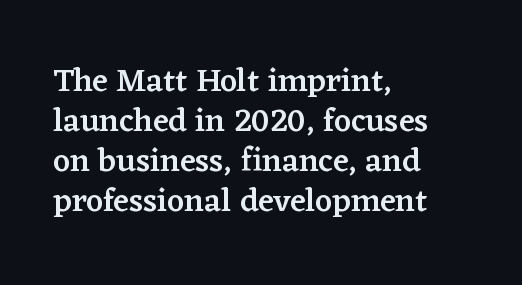
{"serif": "yes", "italic": "no", "bold": "semi", "weight": "semibold", "width": "normal", "stroke_contrast": "low", "x_height": "medium", "monospaced": "no", "underline": "no", "align": "left", "line_spacing_ratio": 1.21, "letter_spacing": "normal", "letter_spacing_em": 0.0, "glyph_px": 33}
